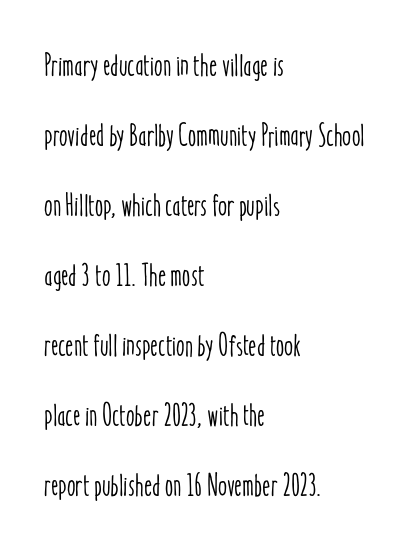
Students, note that the glyphs here touch the page at normal intervals. Leftover space on each line is placed entirely after the last word. Loosely led — the rows are spread out. Has an underline been added? It has not.
